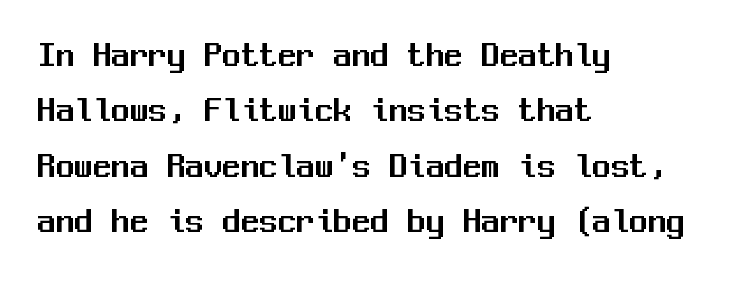
{"serif": "no", "italic": "no", "width": "normal", "stroke_contrast": "medium", "x_height": "medium", "monospaced": "yes", "underline": "no", "align": "left", "line_spacing": "normal", "line_spacing_ratio": 1.5, "letter_spacing": "normal", "letter_spacing_em": 0.0, "glyph_px": 37}
